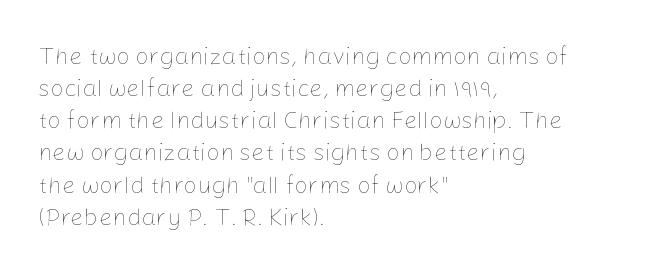
The image shows 24 px text type, upright; set left-aligned, normal line spacing (1.34x), normal letter spacing, not underlined.
